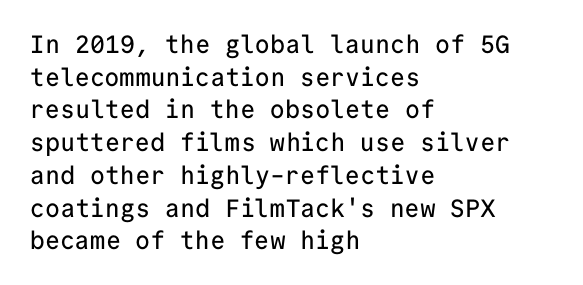
The image shows 25 px text type, upright; set left-aligned, normal line spacing (1.31x), normal letter spacing, not underlined.
